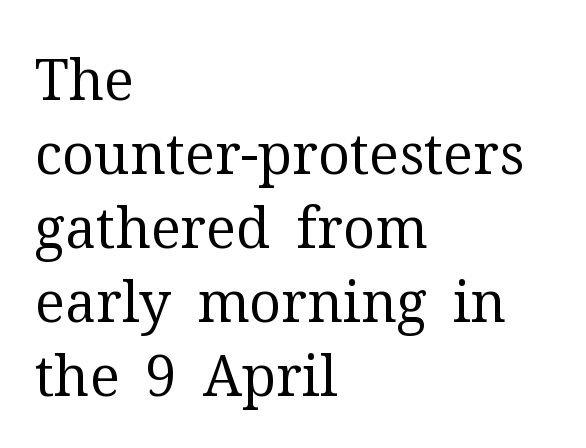
{"serif": "yes", "italic": "no", "bold": "no", "weight": "regular", "width": "normal", "stroke_contrast": "medium", "x_height": "medium", "monospaced": "no", "underline": "no", "align": "left", "line_spacing": "normal", "line_spacing_ratio": 1.32, "letter_spacing": "normal", "letter_spacing_em": 0.0, "glyph_px": 56}
